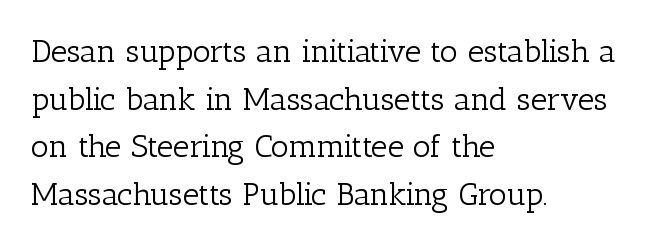
Q: Is the text bold? A: No.
Q: Is the text italic (slanted)? A: No, it is upright.
Q: Is the typeface a serif or a sans-serif typeface? A: Serif.
Q: Is the text underlined? A: No.
Q: How is the paragraph aligned? A: Left-aligned.
Q: Is the spacing between letters normal or unusually wide? A: Normal.
Q: Is the spacing between lines tight, normal or loose? A: Normal.
Q: Width (condensed, normal, or wide)? A: Normal.
Q: Stroke contrast? A: Low.
Q: x-height? A: Medium.
Q: Monospaced? A: No.
